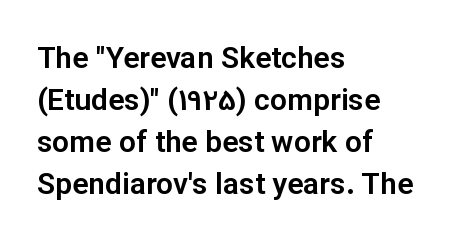
The image shows 30 px sans-serif type, upright; set left-aligned, normal line spacing (1.4x), normal letter spacing, not underlined; low stroke contrast and a medium x-height.
